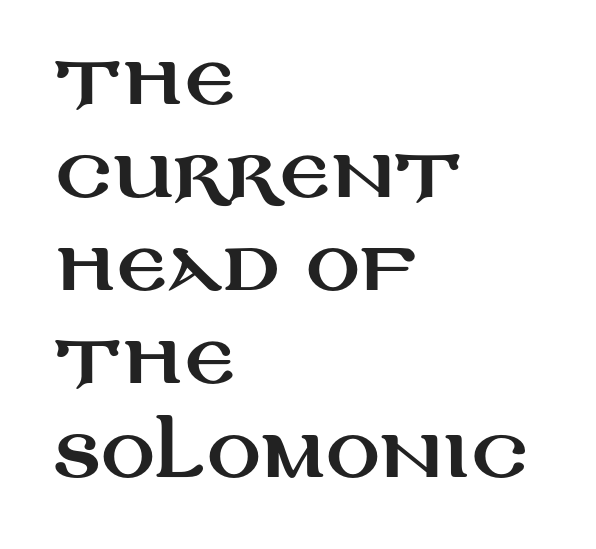
The image shows 67 px wide sans-serif type, upright; set left-aligned, normal line spacing (1.39x), normal letter spacing, not underlined; medium stroke contrast and a large x-height.
